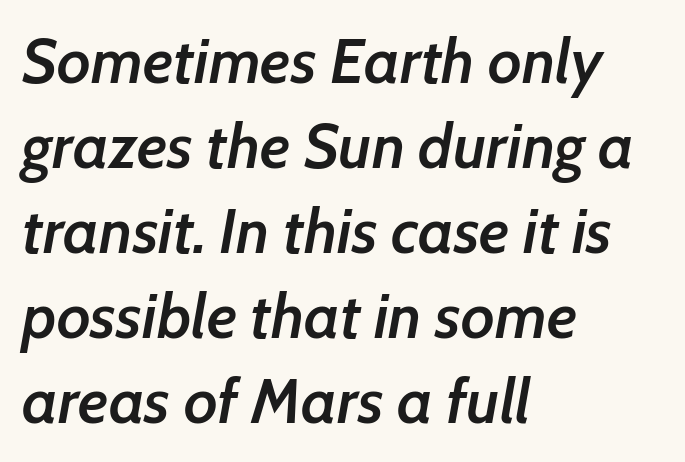
Q: Is the text bold? A: Semi-bold.
Q: Is the text italic (slanted)? A: Yes, it leans right by about 7 degrees.
Q: Is the text underlined? A: No.
Q: How is the paragraph aligned? A: Left-aligned.
Q: Is the spacing between letters normal or unusually wide? A: Normal.
Q: Is the spacing between lines tight, normal or loose? A: Normal.
Q: Width (condensed, normal, or wide)? A: Normal.
Q: Stroke contrast? A: Low.
Q: x-height? A: Medium.
Q: Monospaced? A: No.
